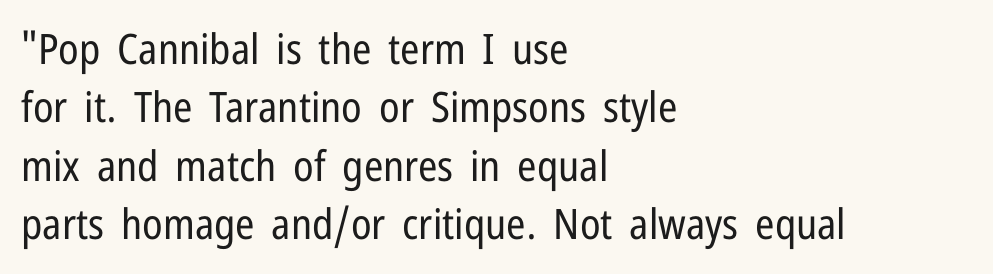
{"serif": "no", "italic": "no", "bold": "no", "weight": "regular", "width": "condensed", "stroke_contrast": "low", "x_height": "medium", "monospaced": "no", "underline": "no", "align": "left", "line_spacing": "normal", "line_spacing_ratio": 1.39, "letter_spacing": "normal", "letter_spacing_em": 0.0, "glyph_px": 42}
